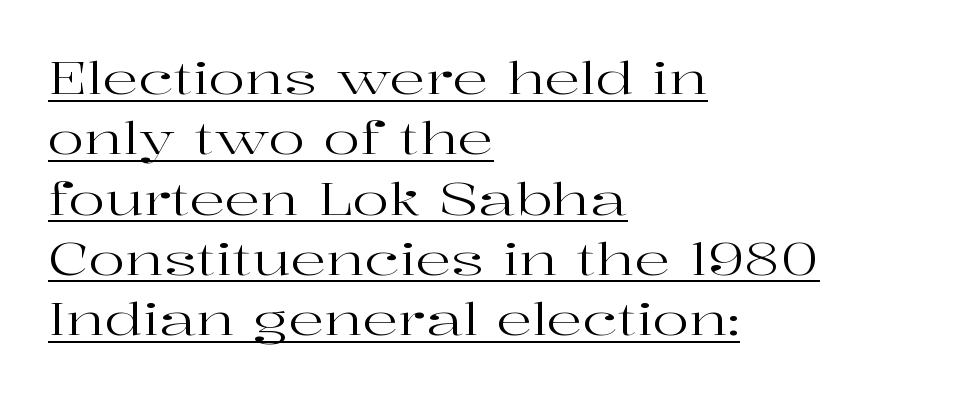
The image shows 44 px regular-weight, wide serif type, upright; set left-aligned, normal line spacing (1.37x), normal letter spacing, underlined; high stroke contrast and a medium x-height.
